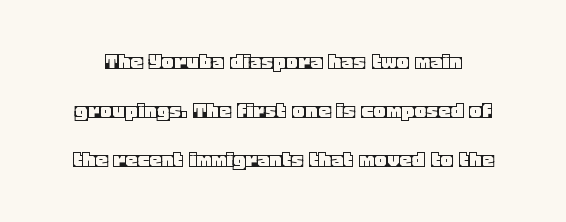
{"italic": "no", "underline": "no", "line_spacing": "loose", "line_spacing_ratio": 2.04, "letter_spacing": "normal", "letter_spacing_em": 0.0, "glyph_px": 24}
